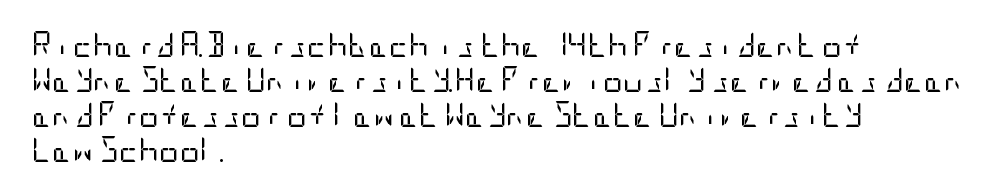
Q: Is the text bold? A: No.
Q: Is the text italic (slanted)? A: No, it is upright.
Q: Is the text underlined? A: No.
Q: How is the paragraph aligned? A: Left-aligned.
Q: Is the spacing between letters normal or unusually wide? A: Normal.
Q: Is the spacing between lines tight, normal or loose? A: Normal.
